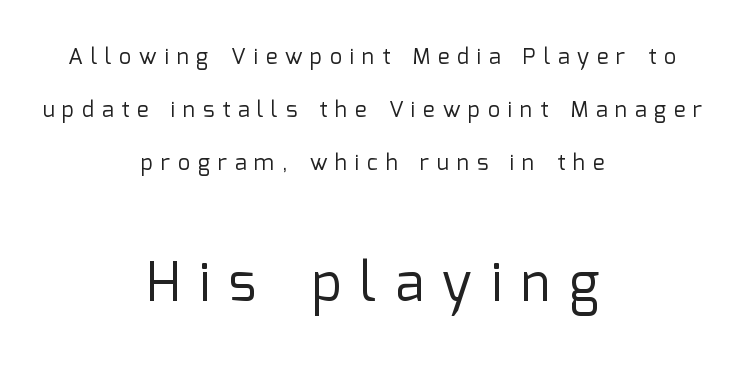
{"serif": "no", "italic": "no", "bold": "no", "weight": "regular", "width": "normal", "stroke_contrast": "low", "x_height": "medium", "monospaced": "no", "underline": "no", "align": "center", "line_spacing": "loose", "line_spacing_ratio": 2.41, "letter_spacing": "wide", "letter_spacing_em": 0.35, "larger_block": "second", "size_ratio": 2.45, "glyph_px": 54}
